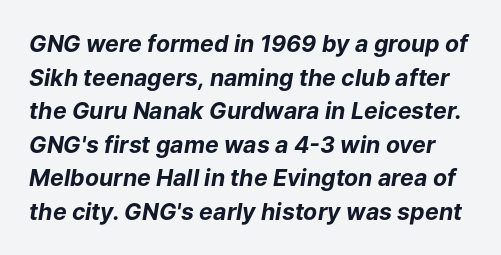
{"italic": "yes", "lean": "right", "slant_degrees": 9, "bold": "yes", "underline": "no", "line_spacing": "normal", "line_spacing_ratio": 1.46, "letter_spacing": "normal", "letter_spacing_em": 0.0, "glyph_px": 23}
